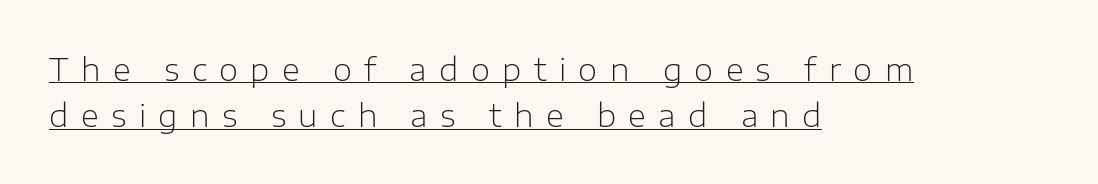
A continuous stroke trails under the words, as in a hyperlink. The face used here is a sans, in the tradition of grotesques and geometrics. Weight: not bold — regular or lighter. Does extra space separate the letters? Yes, quite a lot of it. This sample has the flowing, uneven cadence of proportional lettering.
